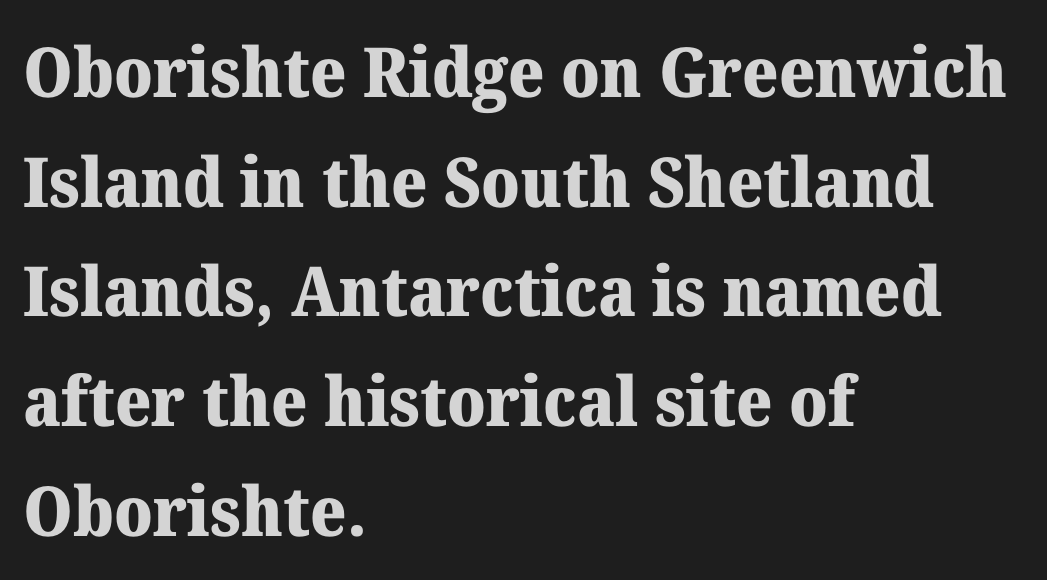
Check the space under the baseline: it is left empty. Vertically, the passage feels balanced, rows spaced as you'd expect. If you drew a ruler down the left edge, every line would touch it. There is no visible air inserted between adjacent glyphs.
